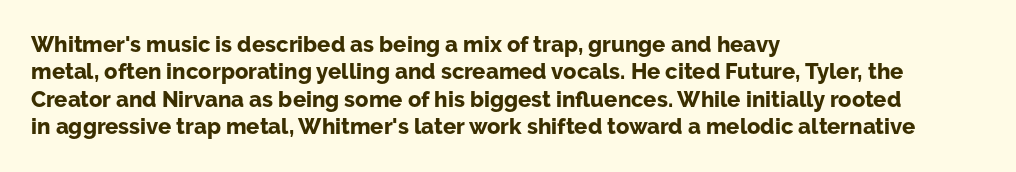
{"italic": "no", "bold": "yes", "underline": "no", "align": "left", "line_spacing": "normal", "line_spacing_ratio": 1.25, "letter_spacing": "normal", "letter_spacing_em": 0.0, "glyph_px": 22}
